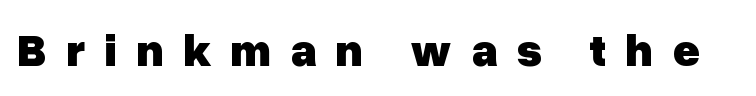
{"serif": "no", "italic": "no", "bold": "yes", "weight": "heavy", "width": "normal", "stroke_contrast": "low", "x_height": "medium", "monospaced": "no", "underline": "no", "letter_spacing": "wide", "letter_spacing_em": 0.41, "glyph_px": 46}
